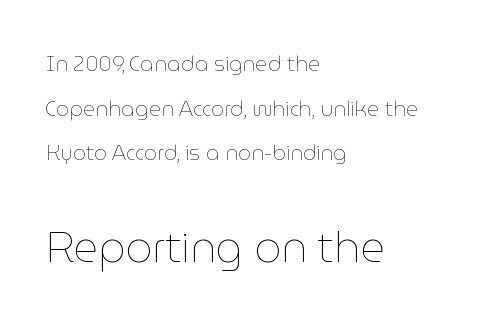
{"italic": "no", "bold": "no", "weight": "thin", "width": "normal", "stroke_contrast": "low", "x_height": "medium", "monospaced": "no", "underline": "no", "align": "left", "line_spacing": "loose", "line_spacing_ratio": 2.12, "letter_spacing": "normal", "letter_spacing_em": 0.0, "larger_block": "second", "size_ratio": 2.0, "glyph_px": 42}
